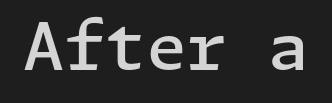
Q: Is the text bold? A: Semi-bold.
Q: Is the text italic (slanted)? A: No, it is upright.
Q: Is the typeface a serif or a sans-serif typeface? A: Sans-serif.
Q: Is the text underlined? A: No.
Q: Is the spacing between letters normal or unusually wide? A: Normal.
Q: Width (condensed, normal, or wide)? A: Normal.
Q: Stroke contrast? A: Low.
Q: x-height? A: Medium.
